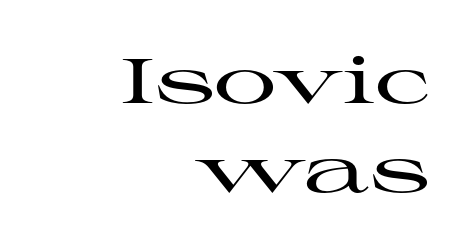
{"serif": "yes", "italic": "no", "width": "wide", "stroke_contrast": "high", "x_height": "medium", "monospaced": "no", "underline": "no", "align": "right", "line_spacing": "normal", "line_spacing_ratio": 1.42, "letter_spacing": "normal", "letter_spacing_em": 0.0, "glyph_px": 63}
